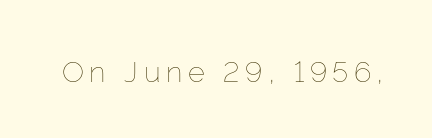
The image shows 29 px thin type, upright; set not underlined; low stroke contrast and a medium x-height.
